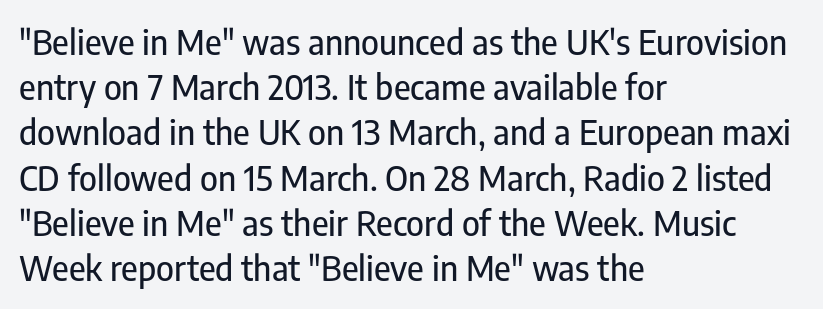
{"serif": "no", "italic": "no", "width": "condensed", "stroke_contrast": "low", "x_height": "medium", "monospaced": "no", "underline": "no", "align": "left", "line_spacing": "normal", "line_spacing_ratio": 1.33, "letter_spacing": "normal", "letter_spacing_em": 0.0, "glyph_px": 34}
